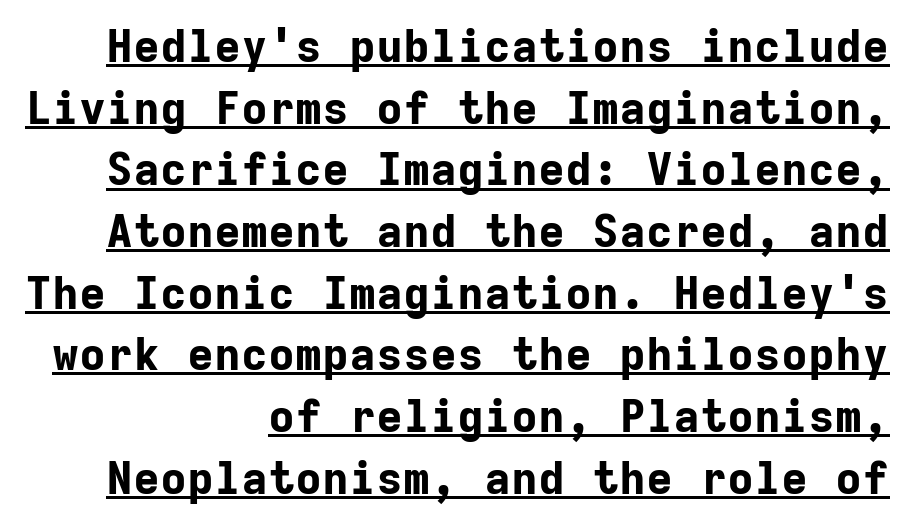
In terms of leading, this rendering sits right in the middle. Students, note that the glyphs here touch the page at normal intervals. Italic: no, the glyphs are upright roman. Decoration check: the copy is underlined.
